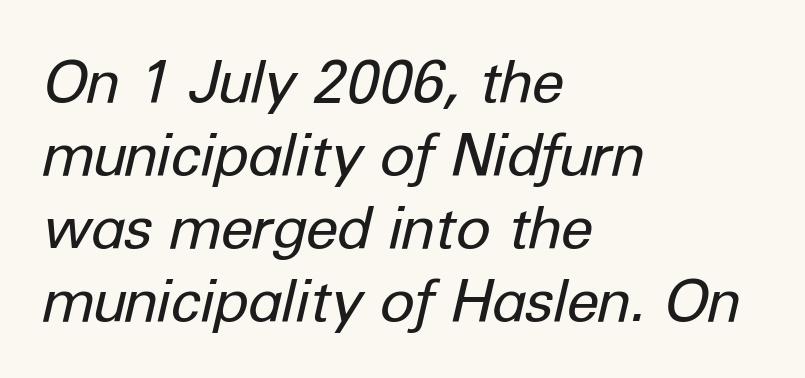
The image shows 59 px regular-weight type, italic (leaning right); set left-aligned, line spacing 1.24x, normal letter spacing, not underlined; low stroke contrast and a medium x-height.
